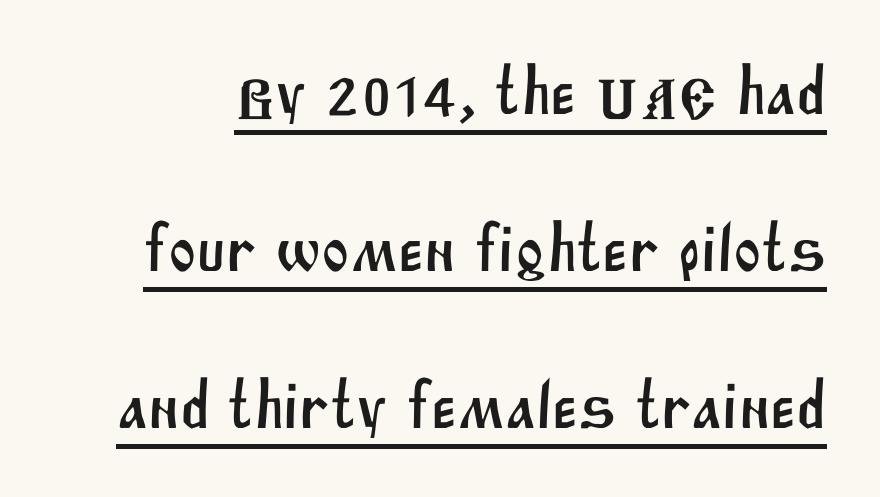
The image shows 67 px sans-serif type; set loose line spacing (2.34x), normal letter spacing, underlined; medium stroke contrast and a large x-height.
